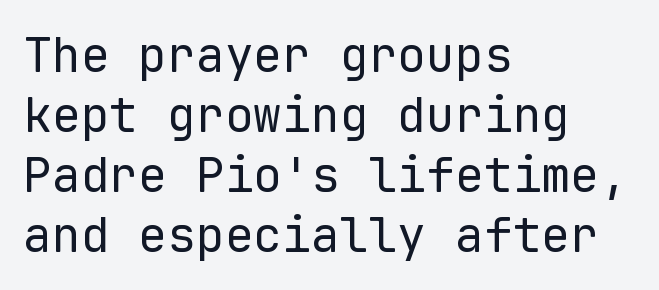
The image shows 48 px regular-weight sans-serif type, upright, monospaced; set left-aligned, normal line spacing (1.25x), normal letter spacing, not underlined; low stroke contrast and a medium x-height.
